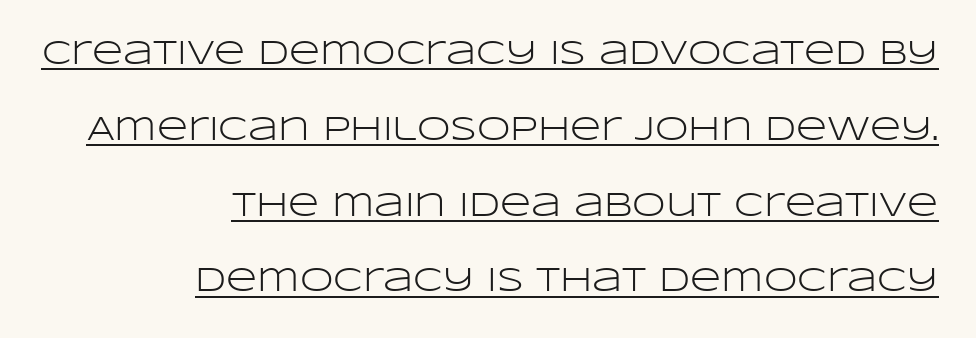
Q: Is the text bold? A: No.
Q: Is the text italic (slanted)? A: No, it is upright.
Q: Is the typeface a serif or a sans-serif typeface? A: Sans-serif.
Q: Is the text underlined? A: Yes.
Q: How is the paragraph aligned? A: Right-aligned.
Q: Is the spacing between letters normal or unusually wide? A: Normal.
Q: Is the spacing between lines tight, normal or loose? A: Loose.
Q: Width (condensed, normal, or wide)? A: Wide.
Q: Stroke contrast? A: Low.
Q: x-height? A: Large.
Q: Monospaced? A: No.
